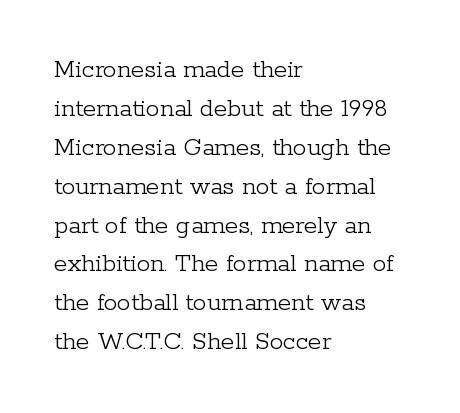
{"italic": "no", "bold": "no", "underline": "no", "align": "left", "line_spacing": "normal", "line_spacing_ratio": 1.44, "letter_spacing": "normal", "letter_spacing_em": 0.0, "glyph_px": 27}
